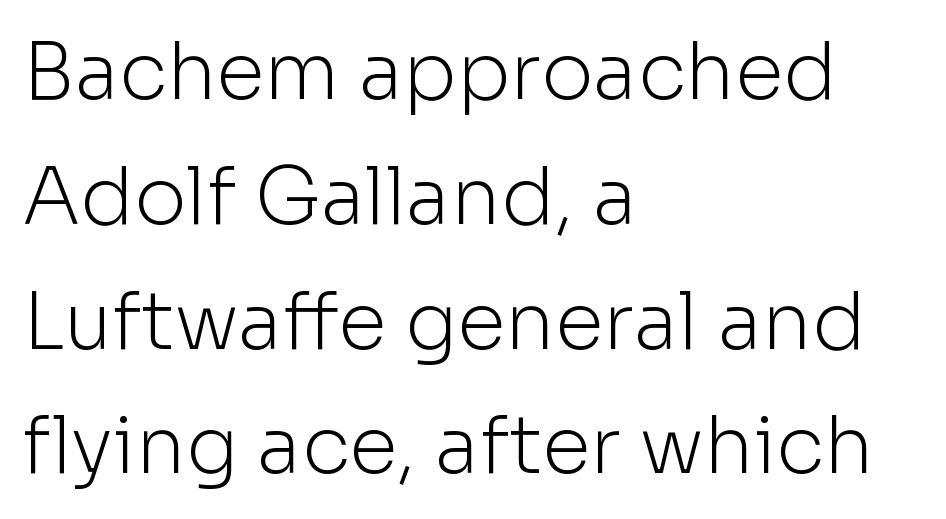
{"serif": "no", "italic": "no", "bold": "no", "weight": "light", "width": "normal", "stroke_contrast": "low", "x_height": "medium", "monospaced": "no", "underline": "no", "align": "left", "line_spacing": "normal", "line_spacing_ratio": 1.58, "letter_spacing": "normal", "letter_spacing_em": 0.0, "glyph_px": 79}
